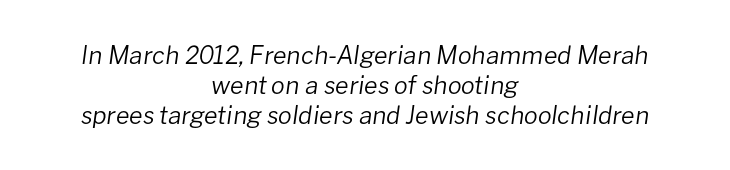
If you folded the block vertically in half, each line would mirror itself in length. Clear beneath every line of the passage. Short note: letters normally spaced. Italic: yes, the glyphs are oblique. The letters look calm and open, with moderate or lighter stems.
